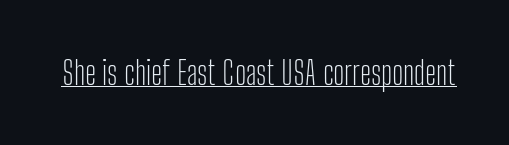
The image shows 32 px light, condensed sans-serif type, upright; set normal letter spacing, underlined; low stroke contrast and a medium x-height.
